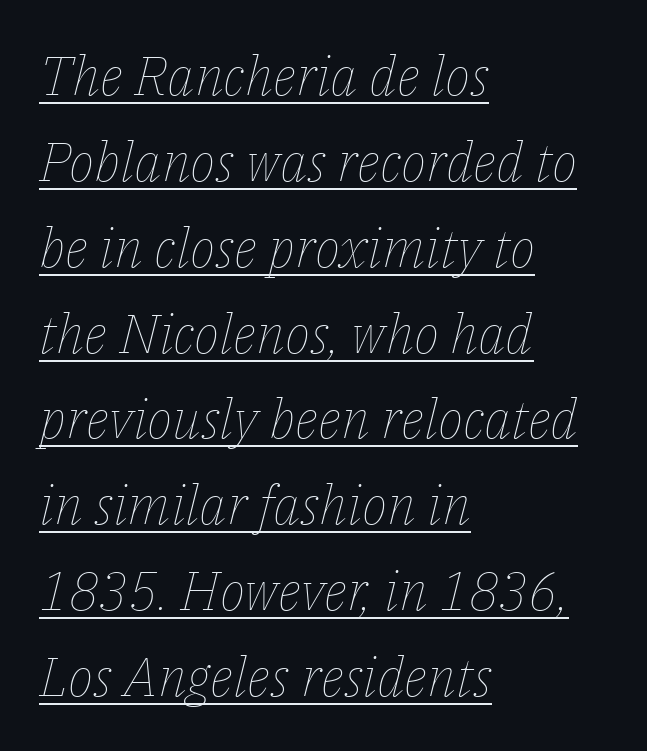
Q: Is the text bold? A: No.
Q: Is the text italic (slanted)? A: Yes, it leans right by about 14 degrees.
Q: Is the text underlined? A: Yes.
Q: How is the paragraph aligned? A: Left-aligned.
Q: Is the spacing between letters normal or unusually wide? A: Normal.
Q: Is the spacing between lines tight, normal or loose? A: Normal.
Q: Width (condensed, normal, or wide)? A: Normal.
Q: Stroke contrast? A: Low.
Q: x-height? A: Medium.
Q: Monospaced? A: No.
